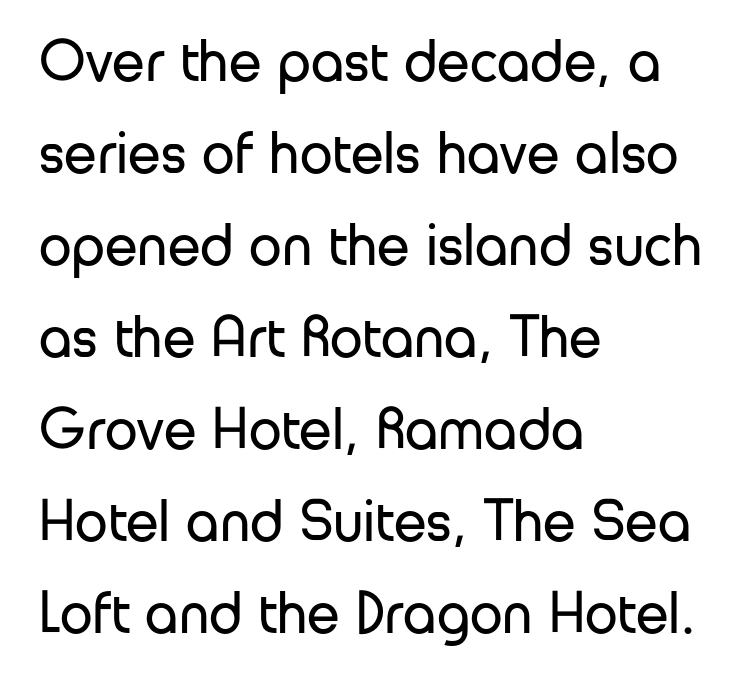
The image shows 59 px regular-weight sans-serif type, upright; set left-aligned, normal line spacing (1.56x), normal letter spacing, not underlined; low stroke contrast and a medium x-height.
